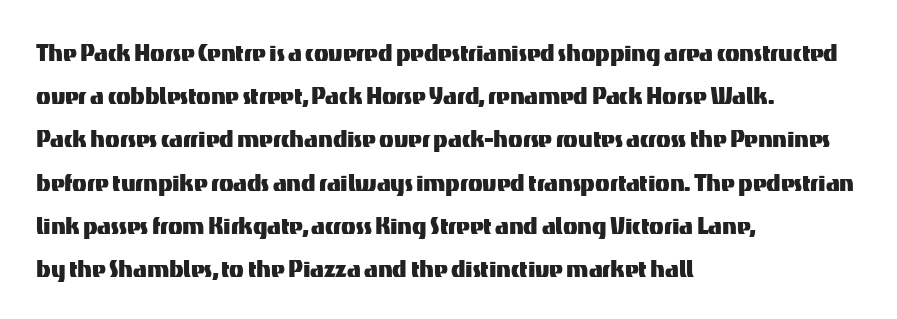
The image shows 30 px sans-serif type, upright; set left-aligned, normal line spacing (1.44x), normal letter spacing, not underlined; medium stroke contrast and a medium x-height.
